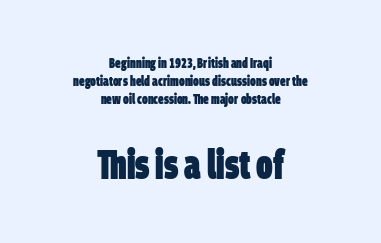
The image shows 40 px heavy, condensed sans-serif type; set centered, normal line spacing (1.28x), normal letter spacing, not underlined; the second (bottom) block is 2.86x larger; low stroke contrast and a large x-height.
